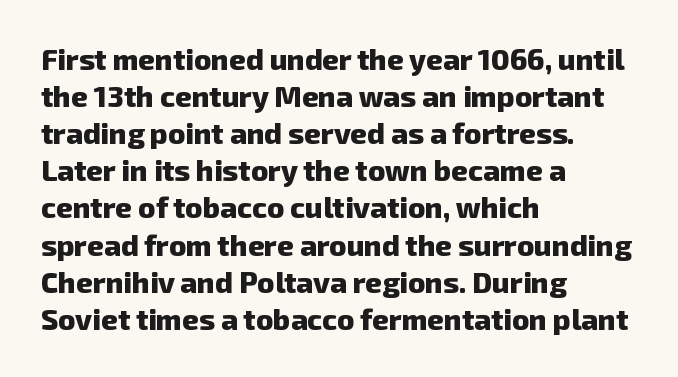
The type family on display is of the sans-serif kind. Heft: maximum for text — a bold. The passage shown is typed in a proportional face where columns would drift. Honestly, the letter spacing is just normal — you wouldn't notice it. The rag falls on the right side of this text block. Each row of text sits above clean, open space.
